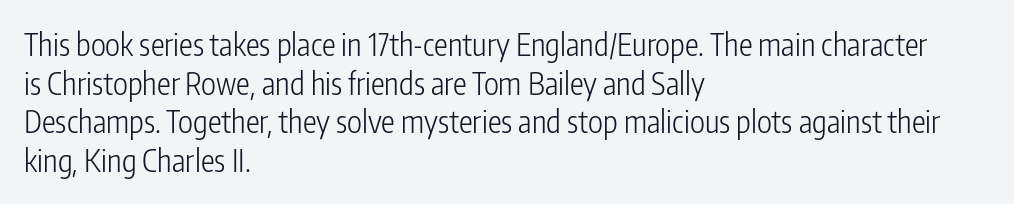
Q: Is the text bold? A: No.
Q: Is the text italic (slanted)? A: No, it is upright.
Q: Is the typeface a serif or a sans-serif typeface? A: Sans-serif.
Q: Is the text underlined? A: No.
Q: How is the paragraph aligned? A: Left-aligned.
Q: Is the spacing between letters normal or unusually wide? A: Normal.
Q: Is the spacing between lines tight, normal or loose? A: Normal.
Q: Width (condensed, normal, or wide)? A: Condensed.
Q: Stroke contrast? A: Low.
Q: x-height? A: Medium.
Q: Monospaced? A: No.
